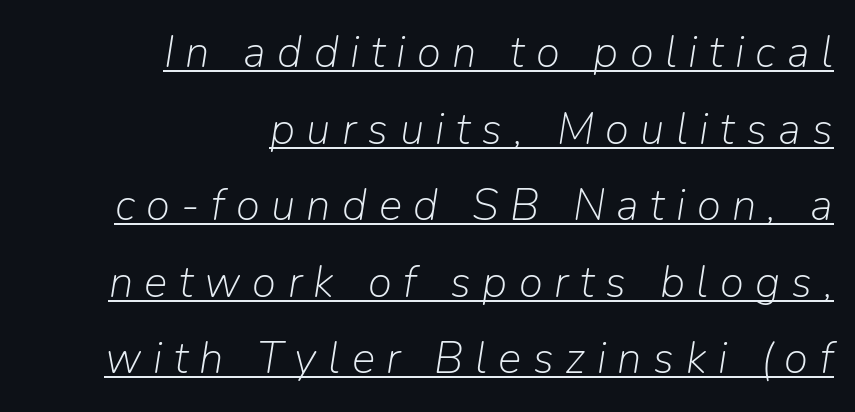
This sample has the flowing, uneven cadence of proportional lettering. The paragraph has a hard right edge and a soft left edge. No extra ink here — the face is not bold. Slanted lettering throughout.
